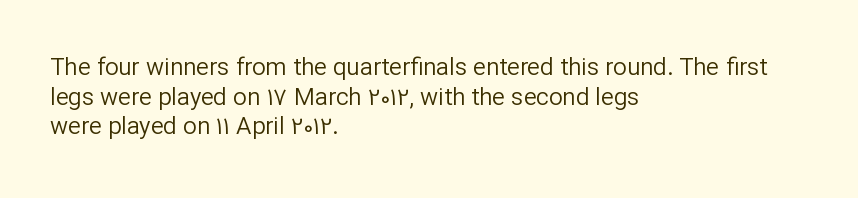
{"italic": "no", "bold": "no", "underline": "no", "align": "left", "line_spacing_ratio": 1.23, "letter_spacing": "normal", "letter_spacing_em": 0.0, "glyph_px": 24}
